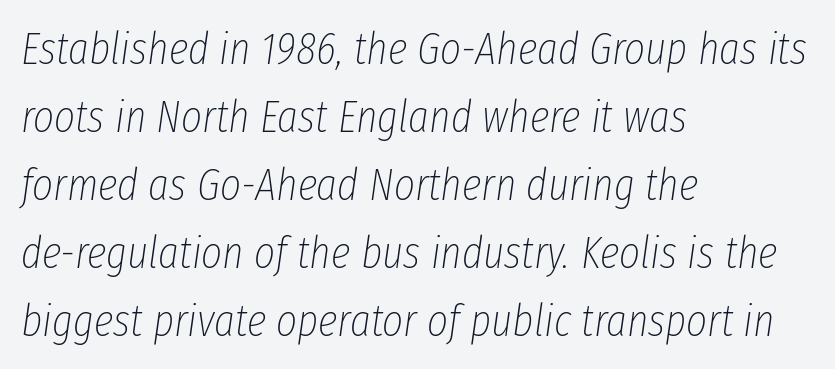
The image shows 45 px thin, condensed type, italic (leaning right); set left-aligned, normal line spacing (1.51x), normal letter spacing, not underlined; low stroke contrast and a medium x-height.
